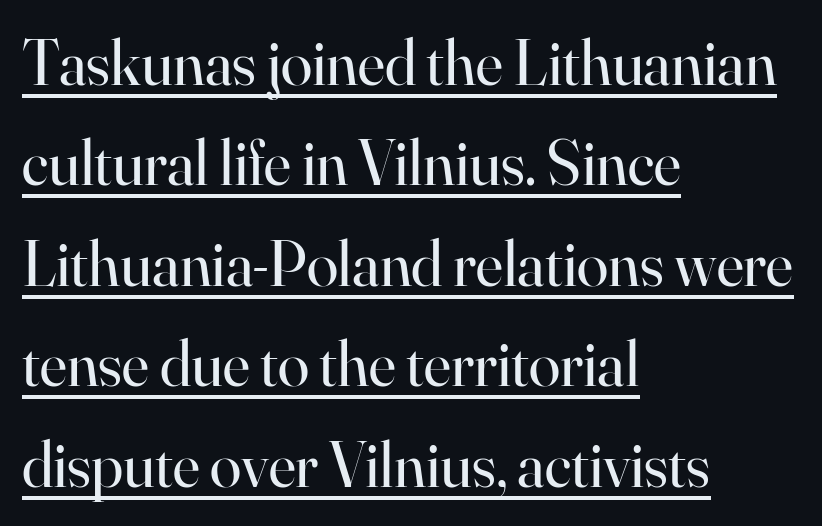
Is the stroke heavy? The answer is a plain regular-or-lighter. Check the space under the baseline: a stroke is drawn there. How are the letters spaced? Ordinarily, with no added tracking. Horizontal alignment here is leftward, the default for most running prose.
